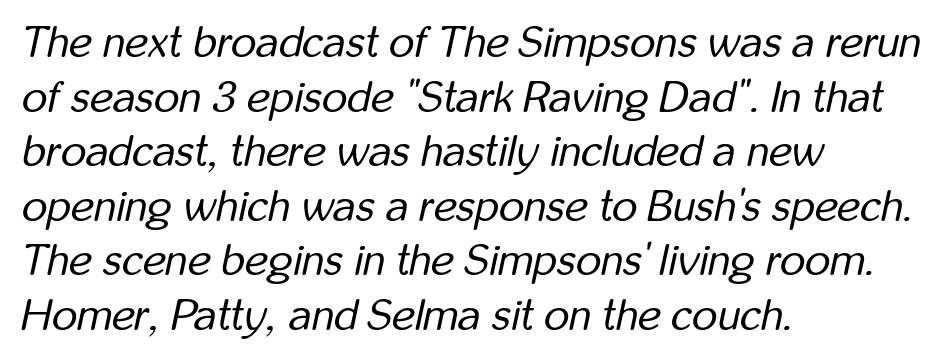
Q: Is the text bold? A: No.
Q: Is the text italic (slanted)? A: Yes, it leans right by about 12 degrees.
Q: Is the text underlined? A: No.
Q: How is the paragraph aligned? A: Left-aligned.
Q: Is the spacing between letters normal or unusually wide? A: Normal.
Q: Width (condensed, normal, or wide)? A: Condensed.
Q: Stroke contrast? A: Low.
Q: x-height? A: Medium.
Q: Monospaced? A: No.
